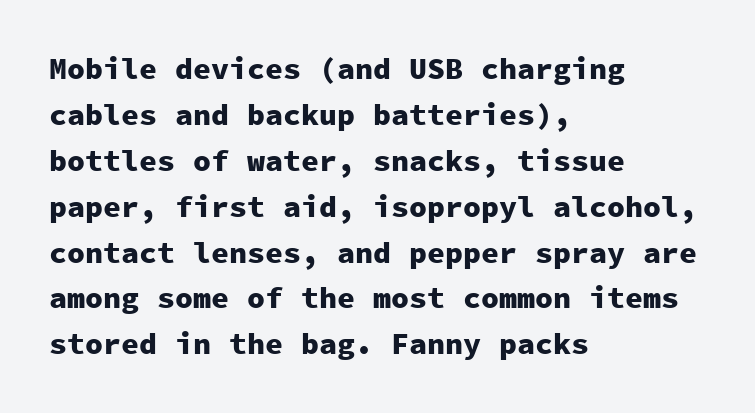
The image shows 30 px heavy sans-serif type, upright, monospaced; set left-aligned, normal line spacing (1.53x), normal letter spacing, not underlined; low stroke contrast and a medium x-height.
